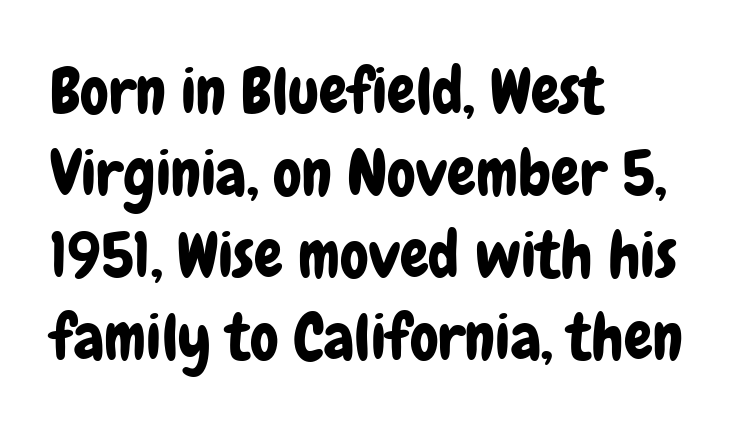
The image shows 64 px condensed sans-serif type, upright; set left-aligned, normal line spacing (1.28x), normal letter spacing, not underlined; low stroke contrast and a medium x-height.
